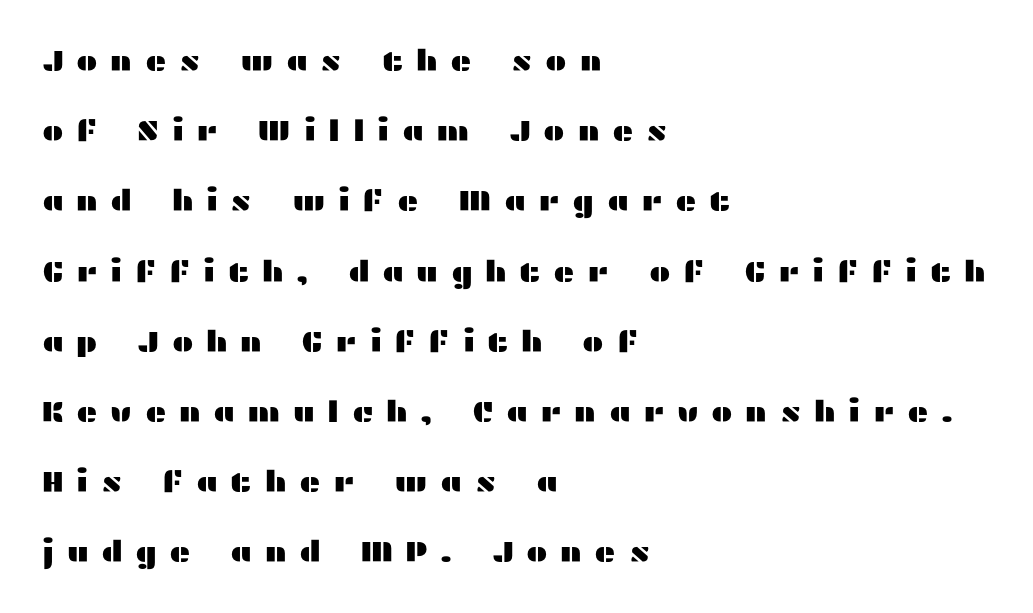
{"serif": "no", "italic": "no", "width": "wide", "stroke_contrast": "medium", "x_height": "medium", "monospaced": "no", "underline": "no", "align": "left", "line_spacing": "loose", "line_spacing_ratio": 2.42, "letter_spacing": "wide", "letter_spacing_em": 0.43, "glyph_px": 29}
